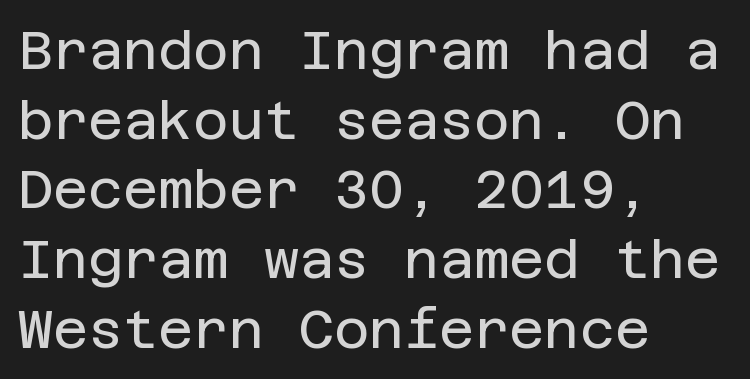
{"serif": "no", "italic": "no", "bold": "no", "weight": "regular", "width": "normal", "stroke_contrast": "low", "x_height": "large", "underline": "no", "align": "left", "line_spacing": "normal", "line_spacing_ratio": 1.29, "letter_spacing": "normal", "letter_spacing_em": 0.0, "glyph_px": 54}
